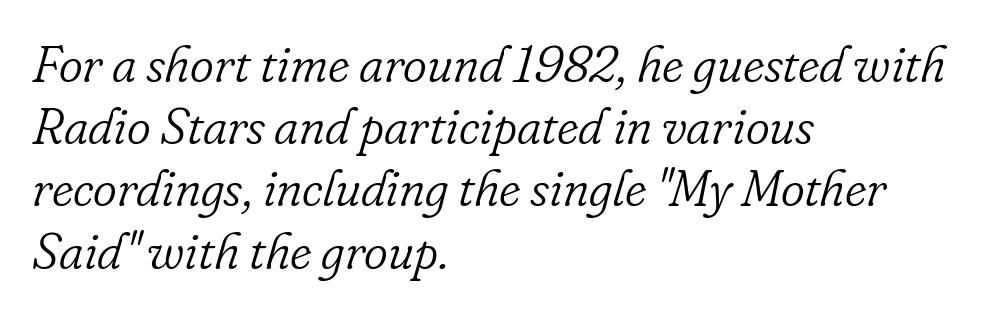
Emphasis-style slanted type is in use. The face used here is seriffed, in the tradition of book romans. The face used here is proportionally spaced, like ordinary book or web type. These glyphs show unthickened strokes, regular width or finer. Each row of text sits above clean, open space.
